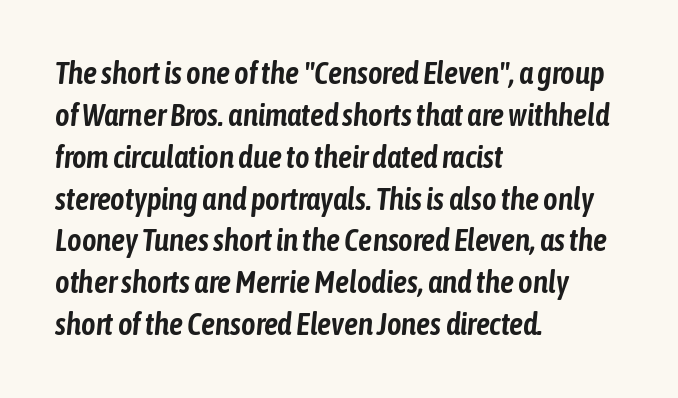
The image shows 31 px condensed type, italic (leaning right); set left-aligned, normal line spacing (1.35x), normal letter spacing, not underlined; low stroke contrast and a medium x-height.
